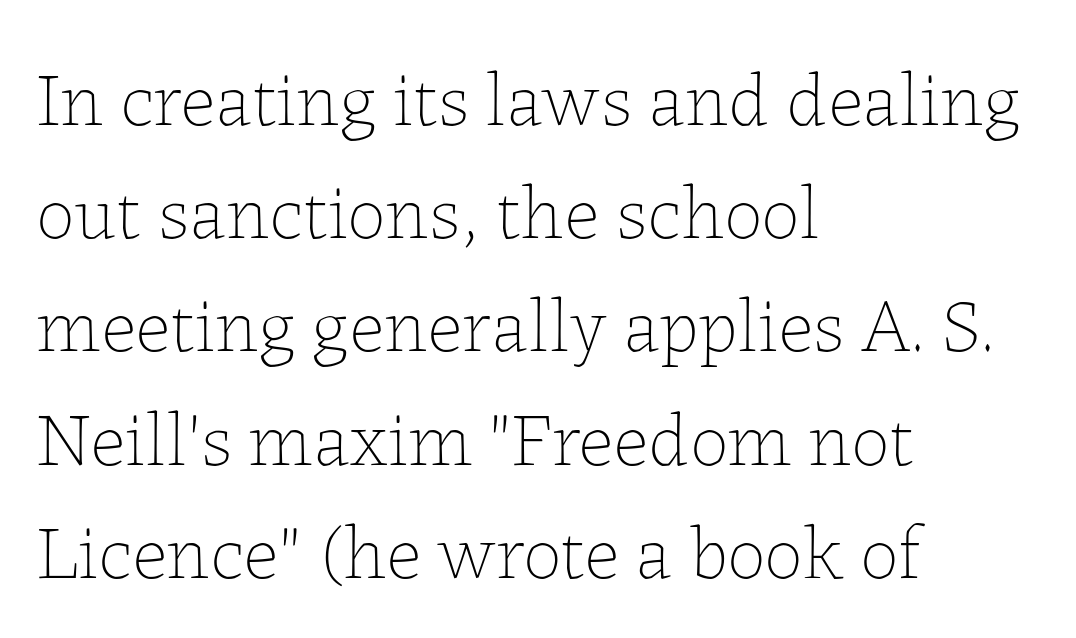
These lines sit exactly where default settings would place them. Nothing unusual about the tracking: characters are spaced as the font intends. The axis of the letterforms is exactly vertical. Left-aligned paragraph, ragged on the right. These glyphs show unthickened strokes, regular width or finer.
